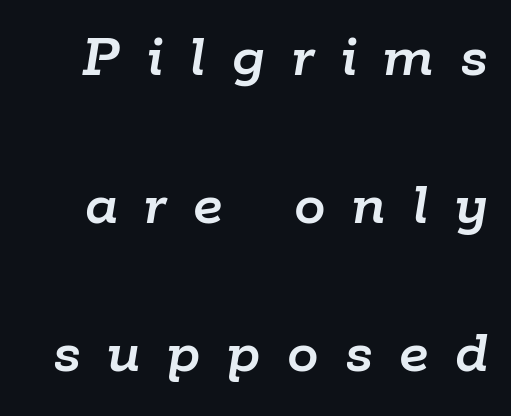
The image shows 63 px text type, italic (leaning right); set loose line spacing (2.35x), unusually wide letter spacing (+0.42 em), not underlined; low stroke contrast and a medium x-height.
